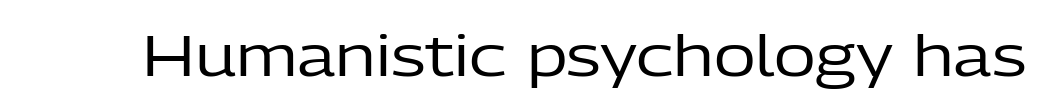
The image shows 57 px regular-weight sans-serif type, upright; set normal letter spacing, not underlined; low stroke contrast and a medium x-height.
